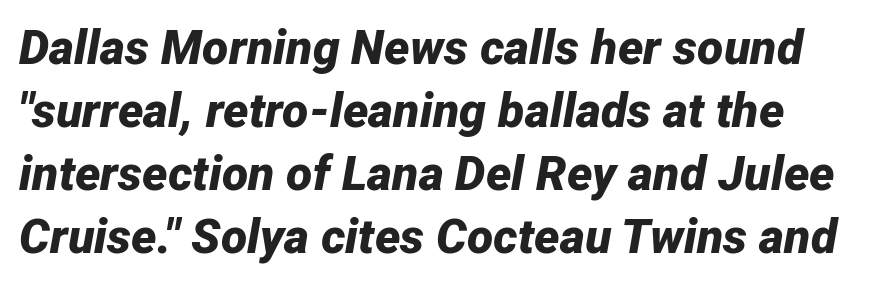
Q: Is the text bold? A: Yes.
Q: Is the text italic (slanted)? A: Yes, it leans right by about 12 degrees.
Q: Is the text underlined? A: No.
Q: Is the spacing between letters normal or unusually wide? A: Normal.
Q: Is the spacing between lines tight, normal or loose? A: Normal.
Q: Width (condensed, normal, or wide)? A: Normal.
Q: Stroke contrast? A: Low.
Q: x-height? A: Medium.
Q: Monospaced? A: No.
